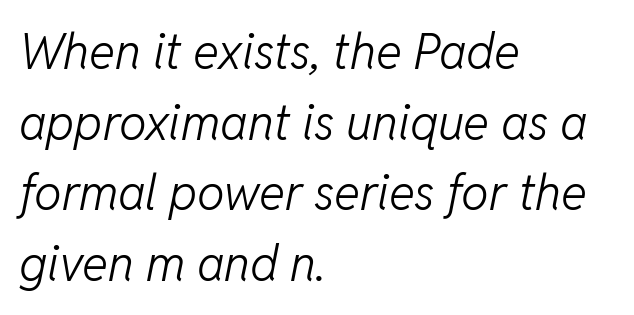
Has an underline been added? It has not. A student would call this left alignment; a typographer would say flush left, rag right. Each letter keeps its own natural width here, so spacing adapts to shape. The rendering applies a slant to the glyphs. Compared with a typical body face, this is equally light or lighter still.
